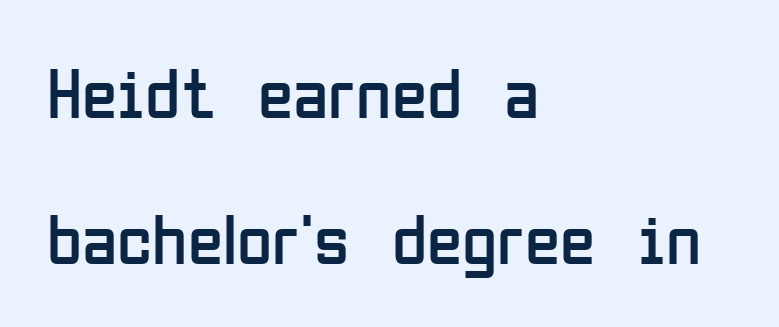
The image shows 72 px regular-weight, condensed sans-serif type, upright; set left-aligned, loose line spacing (2.03x), normal letter spacing, not underlined; low stroke contrast and a medium x-height.
